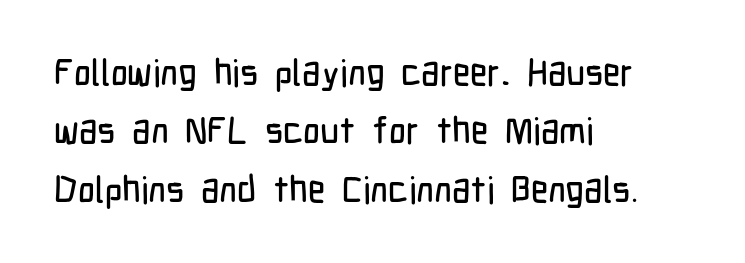
Horizontal alignment here is leftward, the default for most running prose. Each letter keeps its own natural width here, so spacing adapts to shape. Italic: no, the glyphs are upright roman. The passage shown has conventional tracking throughout. Quick note: interline space is typical. Unmarked baselines from the first word to the last.
